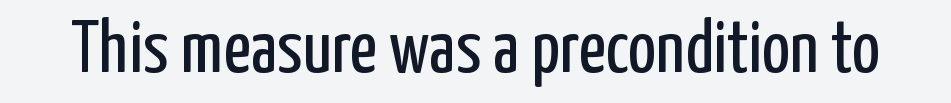
The image shows 75 px regular-weight, condensed sans-serif type, upright; set normal letter spacing, not underlined; low stroke contrast and a medium x-height.
